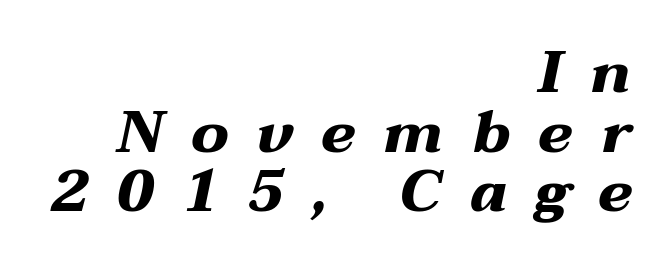
The image shows 59 px heavy, wide type, italic (leaning right); set right-aligned, tight line spacing (1.01x), unusually wide letter spacing (+0.48 em), not underlined; medium stroke contrast and a medium x-height.
